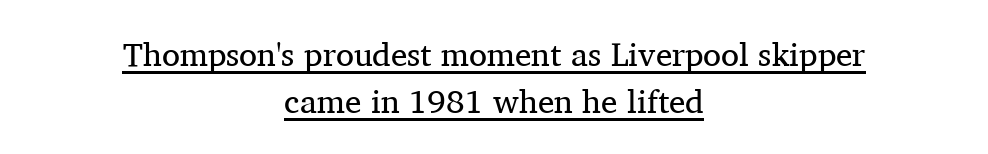
There is no visible air inserted between adjacent glyphs. Are there feet on the stems? There are — it's a serif. Caption: multi-line text, centered on the measure. The rows are spaced the way most documents space them. A baseline rule has been typeset under these characters. The typesetting does not lean heavy: it is not bold.
